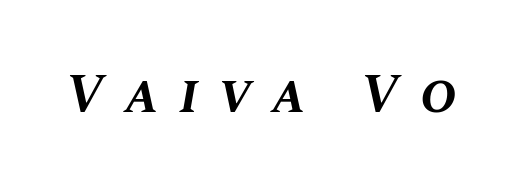
The image shows 55 px bold type, italic (leaning right); set unusually wide letter spacing (+0.37 em), not underlined; medium stroke contrast and a large x-height.
